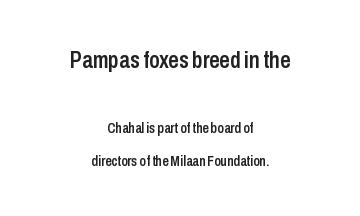
The image shows 23 px text type, upright; set centered, loose line spacing (2.36x), normal letter spacing, not underlined; the first (top) block is 1.64x larger.
